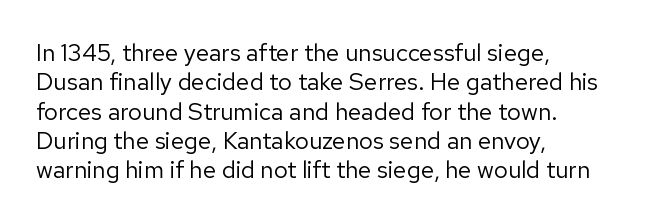
{"italic": "no", "bold": "no", "underline": "no", "align": "left", "line_spacing_ratio": 1.22, "letter_spacing": "normal", "letter_spacing_em": 0.0, "glyph_px": 24}
